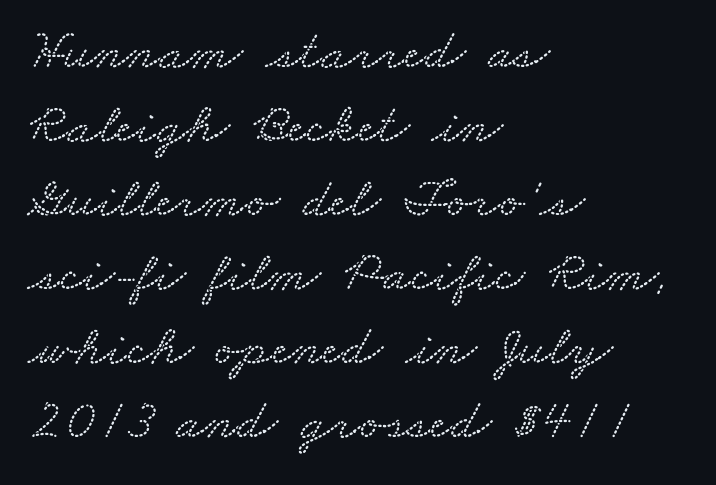
Think of a printed novel: that variable character pitch is what you see here. The baseline area is clear. Horizontal bands of white between lines are of average thickness. To sum up the face: it has serifs.
